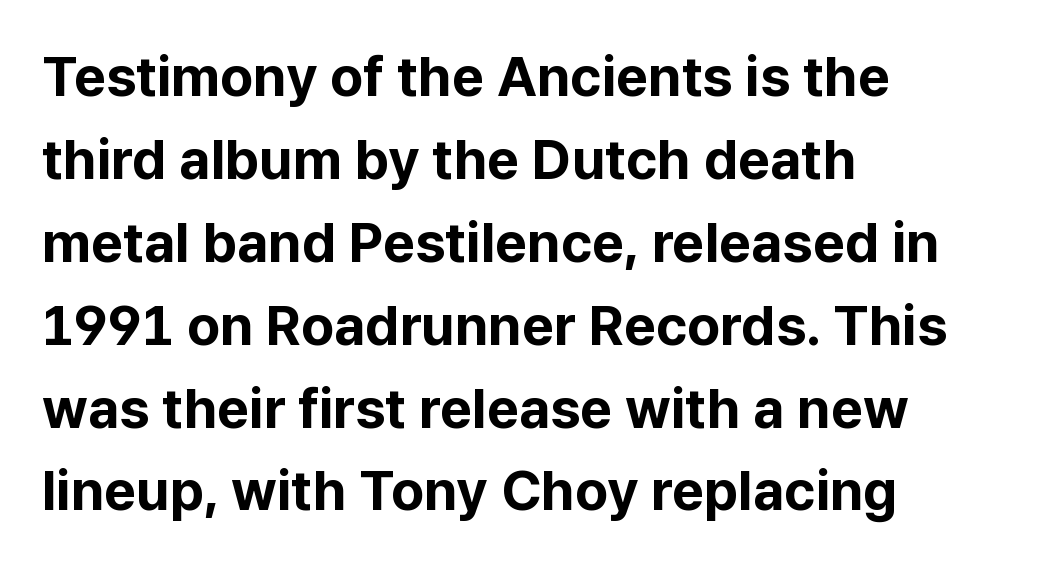
{"serif": "no", "italic": "no", "bold": "yes", "weight": "bold", "width": "normal", "stroke_contrast": "low", "x_height": "medium", "monospaced": "no", "underline": "no", "align": "left", "line_spacing": "normal", "line_spacing_ratio": 1.48, "letter_spacing": "normal", "letter_spacing_em": 0.0, "glyph_px": 56}
